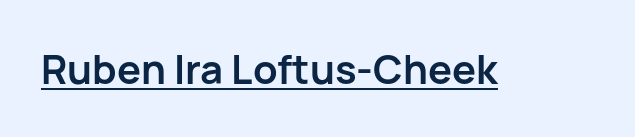
The image shows 40 px semibold sans-serif type, upright; set normal letter spacing, underlined; low stroke contrast and a medium x-height.
